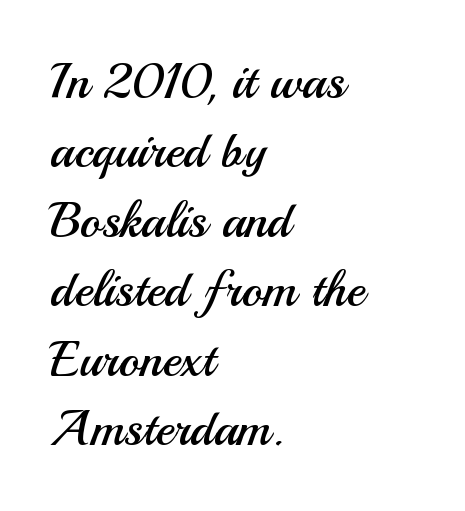
Vertical stems look standard width or narrower in stroke. Typeset ragged right — the left edge is the straight one. Leading: standard. The letters advance in unequal steps, a hallmark of proportional type. This sample uses plain, unmodified letter spacing.
